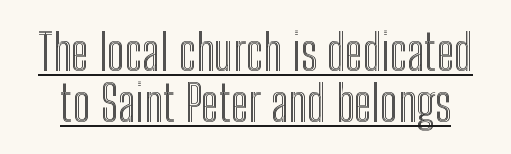
Q: Is the text italic (slanted)? A: No, it is upright.
Q: Is the text underlined? A: Yes.
Q: Is the spacing between letters normal or unusually wide? A: Normal.
Q: Is the spacing between lines tight, normal or loose? A: Tight.
Q: Width (condensed, normal, or wide)? A: Condensed.
Q: x-height? A: Medium.
Q: Monospaced? A: No.
